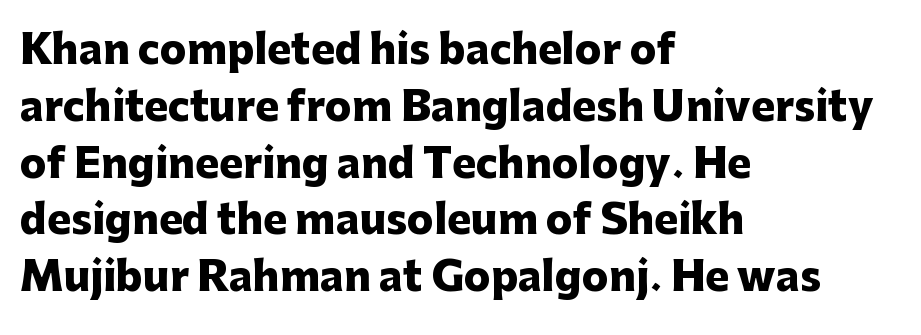
The image shows 40 px heavy sans-serif type, upright; set left-aligned, normal line spacing (1.42x), normal letter spacing, not underlined; low stroke contrast and a medium x-height.
